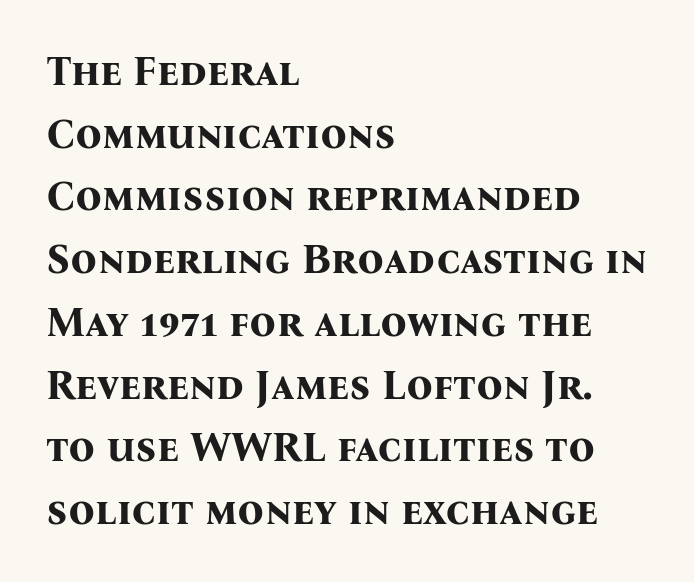
To sum up the face: it has serifs. In CSS terms this would be text-align: left. Looks like regular typesetting: each glyph gets only the width it needs. Between one letter and the next there's only the usual sliver of space.
